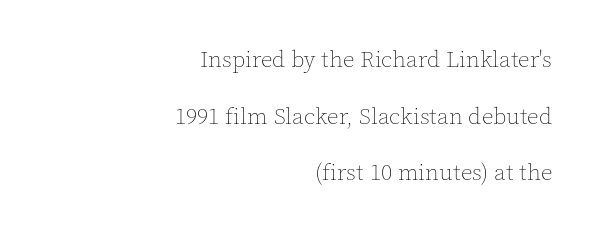
Q: Is the text bold? A: No.
Q: Is the text italic (slanted)? A: No, it is upright.
Q: Is the text underlined? A: No.
Q: How is the paragraph aligned? A: Right-aligned.
Q: Is the spacing between letters normal or unusually wide? A: Normal.
Q: Is the spacing between lines tight, normal or loose? A: Loose.
